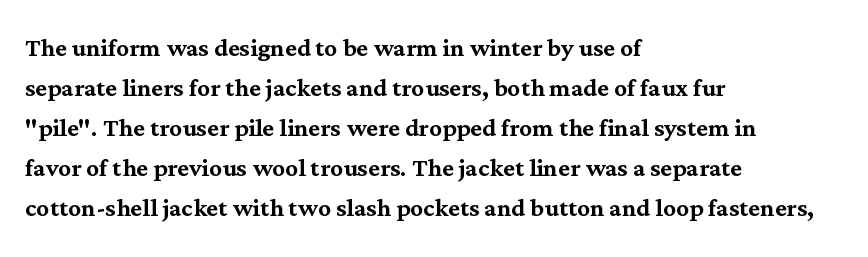
Q: Is the text italic (slanted)? A: No, it is upright.
Q: Is the typeface a serif or a sans-serif typeface? A: Serif.
Q: Is the text underlined? A: No.
Q: How is the paragraph aligned? A: Left-aligned.
Q: Is the spacing between letters normal or unusually wide? A: Normal.
Q: Is the spacing between lines tight, normal or loose? A: Normal.
Q: Width (condensed, normal, or wide)? A: Normal.
Q: Stroke contrast? A: Medium.
Q: x-height? A: Medium.
Q: Monospaced? A: No.
